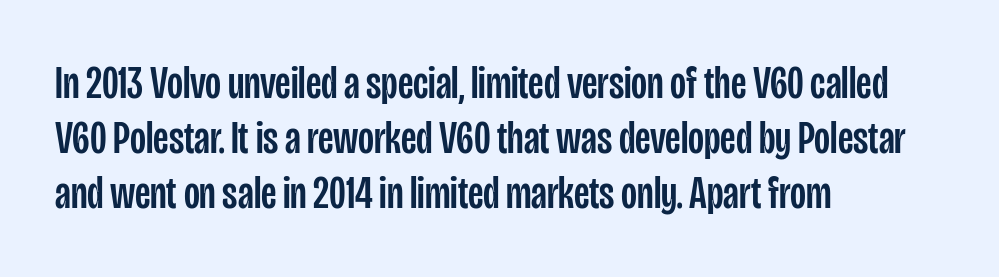
A typesetter would call this zero additional tracking. Think of a printed novel: that variable character pitch is what you see here. The space beneath each line is pristine and unruled. The typesetter chose a ragged-right arrangement here.
